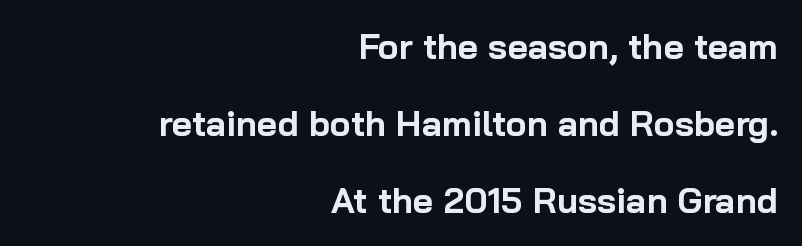
{"serif": "no", "italic": "no", "bold": "yes", "weight": "bold", "width": "normal", "stroke_contrast": "low", "x_height": "medium", "monospaced": "no", "underline": "no", "align": "right", "line_spacing": "loose", "line_spacing_ratio": 2.2, "letter_spacing": "normal", "letter_spacing_em": 0.0, "glyph_px": 35}
